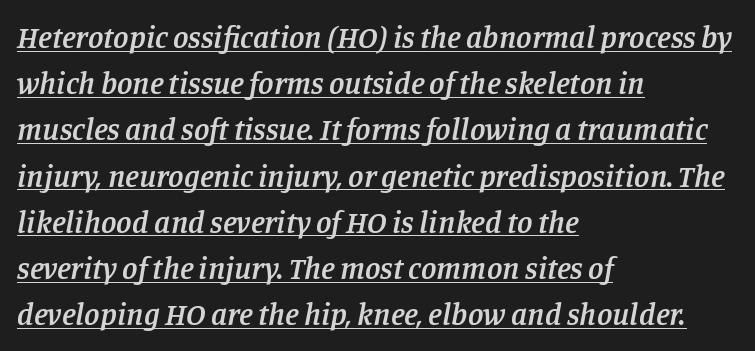
Q: Is the text bold? A: Semi-bold.
Q: Is the text italic (slanted)? A: Yes, it leans right by about 11 degrees.
Q: Is the typeface a serif or a sans-serif typeface? A: Serif.
Q: Is the text underlined? A: Yes.
Q: How is the paragraph aligned? A: Left-aligned.
Q: Is the spacing between letters normal or unusually wide? A: Normal.
Q: Is the spacing between lines tight, normal or loose? A: Normal.
Q: Width (condensed, normal, or wide)? A: Normal.
Q: Stroke contrast? A: Low.
Q: x-height? A: Large.
Q: Monospaced? A: No.
